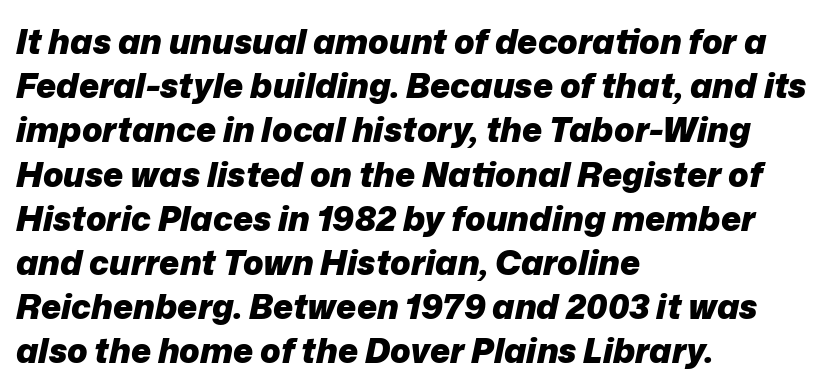
{"italic": "yes", "lean": "right", "slant_degrees": 12, "bold": "yes", "weight": "heavy", "width": "normal", "stroke_contrast": "low", "x_height": "medium", "monospaced": "no", "underline": "no", "align": "left", "line_spacing": "normal", "line_spacing_ratio": 1.3, "letter_spacing": "normal", "letter_spacing_em": 0.0, "glyph_px": 34}
